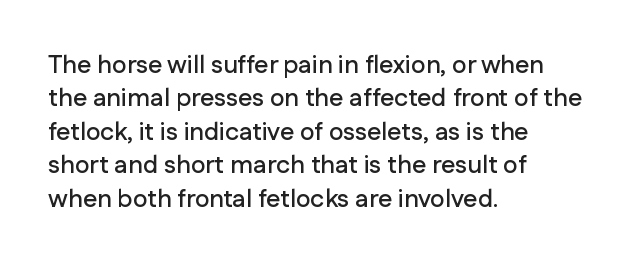
Q: Is the text italic (slanted)? A: No, it is upright.
Q: Is the text underlined? A: No.
Q: How is the paragraph aligned? A: Left-aligned.
Q: Is the spacing between letters normal or unusually wide? A: Normal.
Q: Is the spacing between lines tight, normal or loose? A: Normal.
